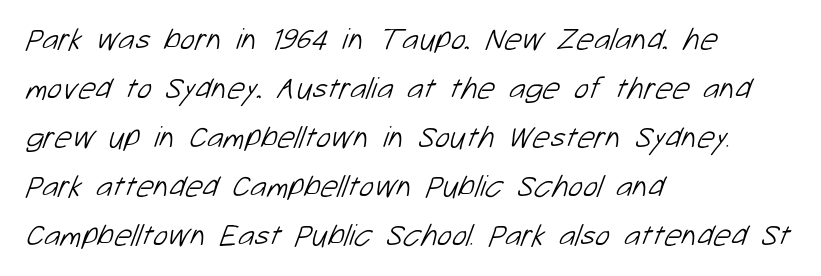
Q: Is the text bold? A: No.
Q: Is the typeface a serif or a sans-serif typeface? A: Sans-serif.
Q: Is the text underlined? A: No.
Q: How is the paragraph aligned? A: Left-aligned.
Q: Is the spacing between letters normal or unusually wide? A: Normal.
Q: Is the spacing between lines tight, normal or loose? A: Normal.
Q: Width (condensed, normal, or wide)? A: Normal.
Q: Stroke contrast? A: Low.
Q: x-height? A: Medium.
Q: Monospaced? A: No.
